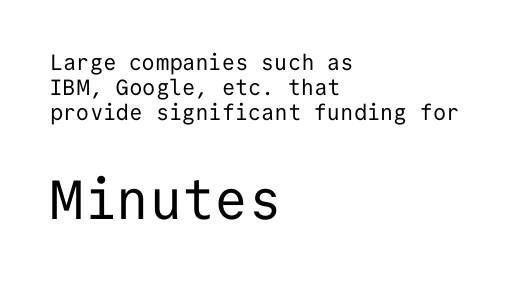
This sample has the even, mechanical cadence of fixed-width lettering. If you drew a ruler down the left edge, every line would touch it. No heavy texture on the line: the type isn't bold. Upright lettering throughout.
